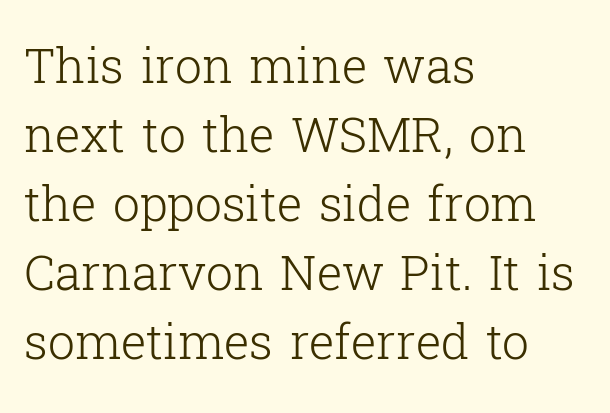
{"serif": "yes", "italic": "no", "bold": "no", "weight": "light", "width": "normal", "stroke_contrast": "low", "x_height": "medium", "monospaced": "no", "underline": "no", "align": "left", "line_spacing": "normal", "line_spacing_ratio": 1.44, "letter_spacing": "normal", "letter_spacing_em": 0.0, "glyph_px": 48}
